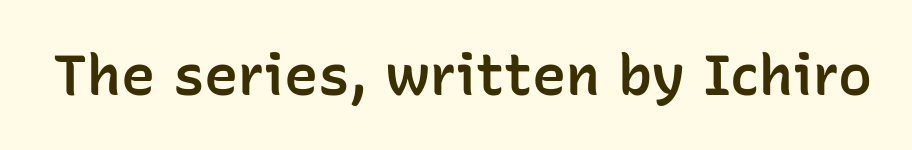
Q: Is the text bold? A: Semi-bold.
Q: Is the text italic (slanted)? A: No, it is upright.
Q: Is the typeface a serif or a sans-serif typeface? A: Sans-serif.
Q: Is the text underlined? A: No.
Q: Is the spacing between letters normal or unusually wide? A: Normal.
Q: Width (condensed, normal, or wide)? A: Normal.
Q: Stroke contrast? A: Low.
Q: x-height? A: Medium.
Q: Monospaced? A: No.
